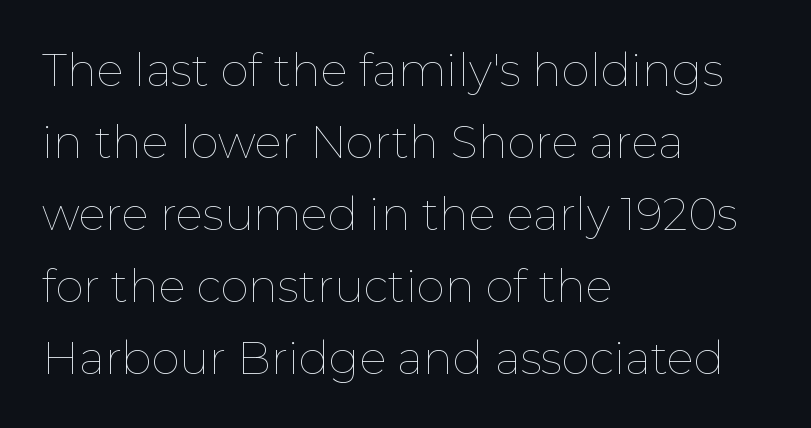
The typography opts for an upright posture over an oblique one. Students, observe: this is what conventionally led text looks like. The passage shown is typed in a proportional face where columns would drift. Observe the ordinary spacing: letters are neighbours, not strangers.
